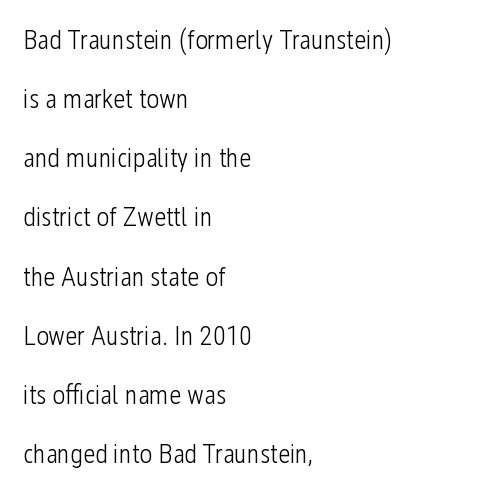
Q: Is the text bold? A: No.
Q: Is the text italic (slanted)? A: No, it is upright.
Q: Is the text underlined? A: No.
Q: How is the paragraph aligned? A: Left-aligned.
Q: Is the spacing between letters normal or unusually wide? A: Normal.
Q: Is the spacing between lines tight, normal or loose? A: Loose.
